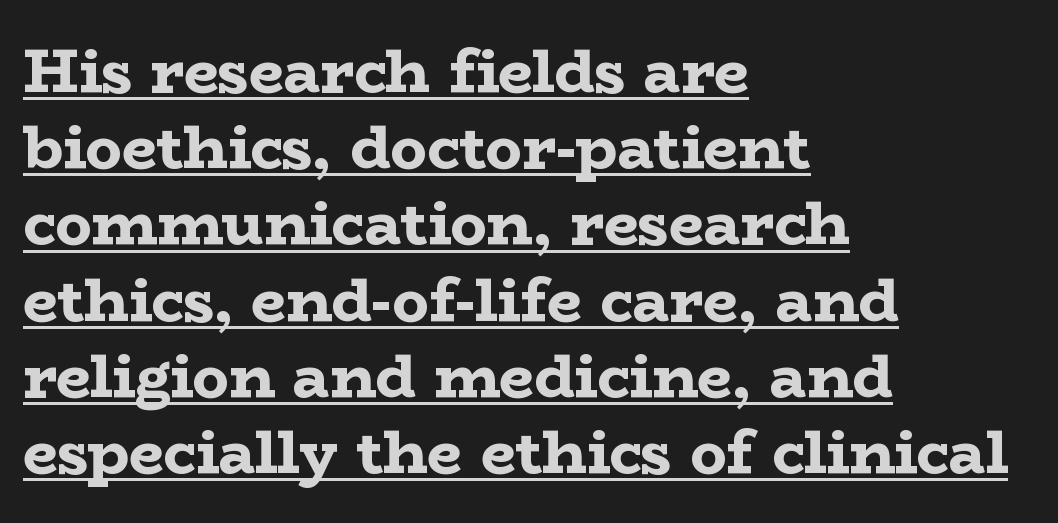
Whoever set this chose a conventional vertical rhythm. You'd pick this weight for a headline — it's a proper bold. Look at the bottom of the vertical strokes: they flare into serifs here. Style check: upright. Think of a printed novel: that variable character pitch is what you see here.
